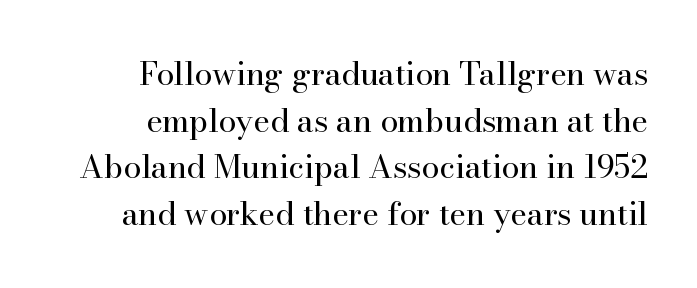
The image shows 32 px regular-weight serif type, upright; set right-aligned, normal line spacing (1.46x), normal letter spacing, not underlined; high stroke contrast and a small x-height.
